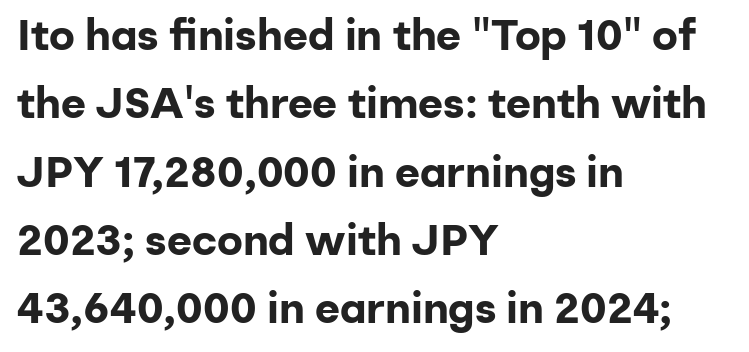
The image shows 43 px bold sans-serif type, upright; set left-aligned, normal line spacing (1.59x), normal letter spacing, not underlined; low stroke contrast and a medium x-height.
